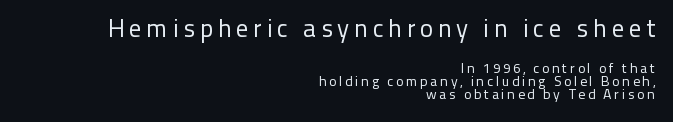
The image shows 25 px text type, upright; set right-aligned, tight line spacing (0.95x), not underlined; the first (top) block is 1.79x larger.
